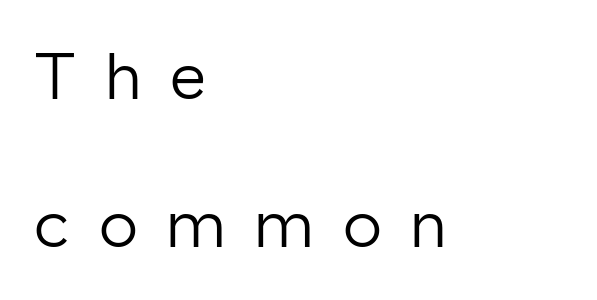
The typesetting does not lean heavy: it is not bold. The face used here is proportionally spaced, like ordinary book or web type. Caption: expanded tracking, letters set apart. Bare-footed words on every line. Alignment: flush left.
